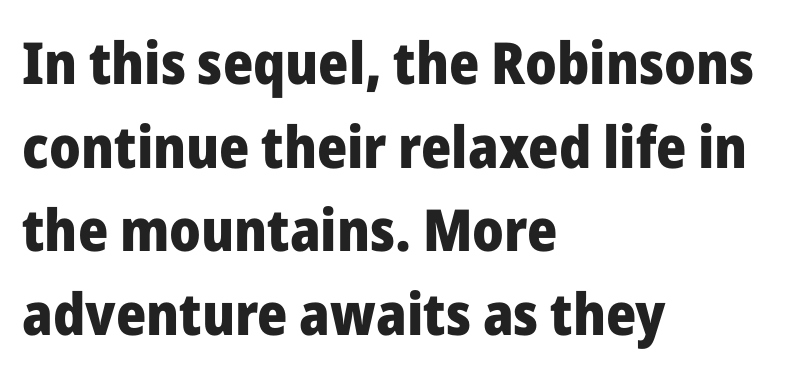
{"serif": "no", "italic": "no", "bold": "yes", "weight": "heavy", "width": "normal", "stroke_contrast": "low", "x_height": "medium", "monospaced": "no", "underline": "no", "align": "left", "line_spacing": "normal", "line_spacing_ratio": 1.44, "letter_spacing": "normal", "letter_spacing_em": 0.0, "glyph_px": 58}
